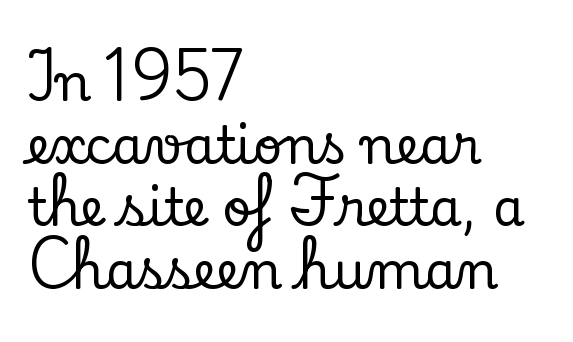
{"serif": "yes", "italic": "no", "width": "normal", "stroke_contrast": "low", "x_height": "small", "monospaced": "no", "underline": "no", "align": "left", "line_spacing_ratio": 1.23, "letter_spacing": "normal", "letter_spacing_em": 0.0, "glyph_px": 51}
